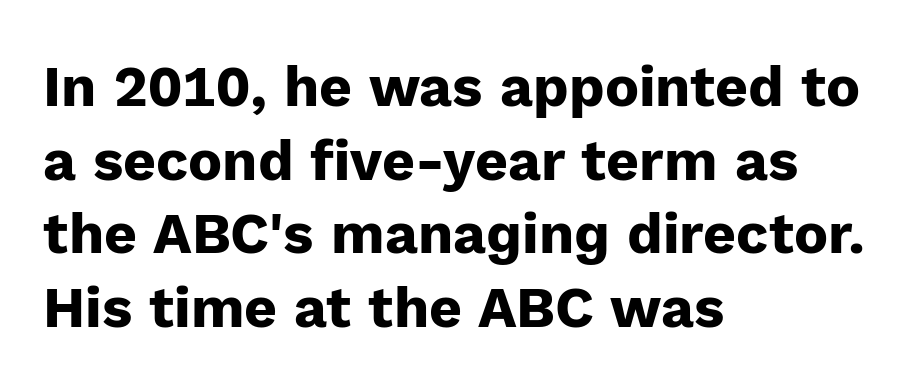
Q: Is the text bold? A: Yes.
Q: Is the text italic (slanted)? A: No, it is upright.
Q: Is the typeface a serif or a sans-serif typeface? A: Sans-serif.
Q: Is the text underlined? A: No.
Q: How is the paragraph aligned? A: Left-aligned.
Q: Is the spacing between letters normal or unusually wide? A: Normal.
Q: Is the spacing between lines tight, normal or loose? A: Normal.
Q: Width (condensed, normal, or wide)? A: Normal.
Q: Stroke contrast? A: Low.
Q: x-height? A: Medium.
Q: Monospaced? A: No.
